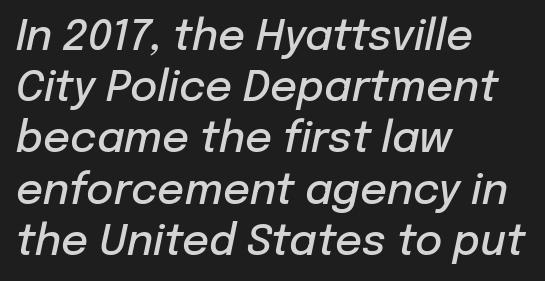
Q: Is the text bold? A: Semi-bold.
Q: Is the text italic (slanted)? A: Yes, it leans right by about 12 degrees.
Q: Is the text underlined? A: No.
Q: How is the paragraph aligned? A: Left-aligned.
Q: Is the spacing between letters normal or unusually wide? A: Normal.
Q: Width (condensed, normal, or wide)? A: Normal.
Q: Stroke contrast? A: Low.
Q: x-height? A: Medium.
Q: Monospaced? A: No.
